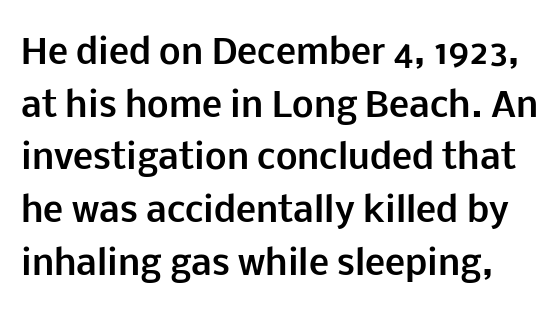
{"serif": "no", "italic": "no", "bold": "yes", "weight": "bold", "width": "normal", "stroke_contrast": "low", "x_height": "medium", "monospaced": "no", "underline": "no", "line_spacing": "normal", "line_spacing_ratio": 1.55, "letter_spacing": "normal", "letter_spacing_em": 0.0, "glyph_px": 34}
